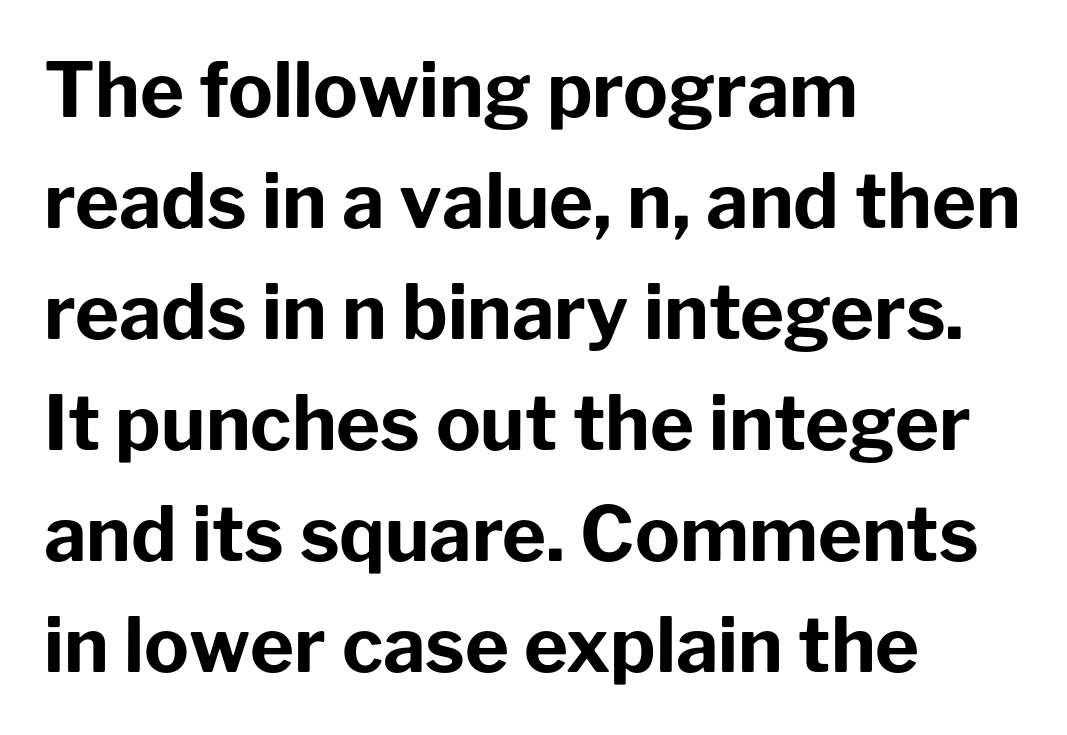
The type is set solid horizontally, with unmodified tracking. Rule under the text: the space is simply empty. Look at the stroke-to-counter ratio: heavy, a bold. Check where the strokes stop: nothing finishes them off — pure sans.
